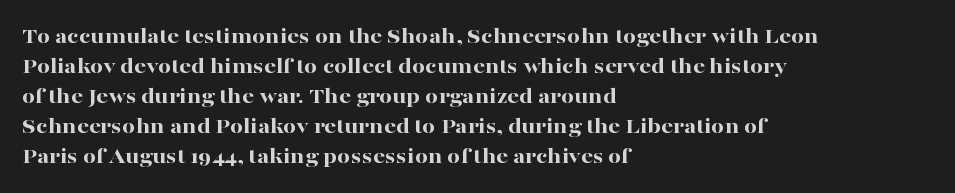
The image shows 23 px bold type, upright; set left-aligned, normal line spacing (1.3x), normal letter spacing, not underlined.
